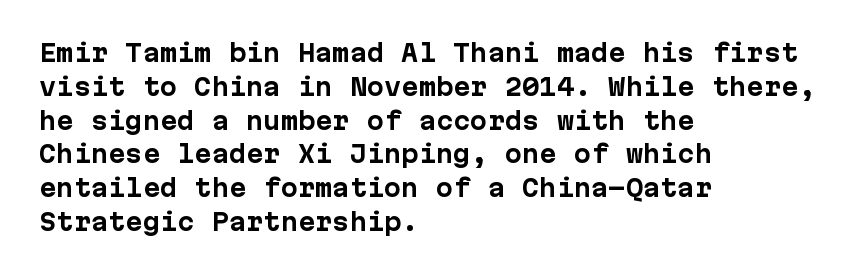
{"italic": "no", "bold": "yes", "underline": "no", "align": "left", "line_spacing": "normal", "line_spacing_ratio": 1.47, "letter_spacing": "normal", "letter_spacing_em": 0.0, "glyph_px": 23}
